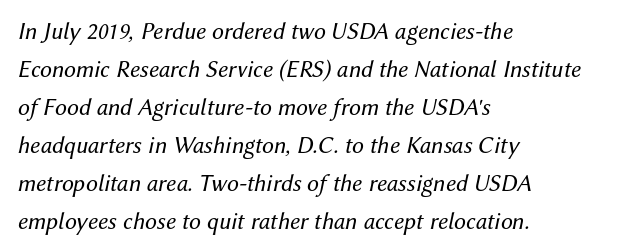
{"italic": "yes", "lean": "right", "slant_degrees": 12, "bold": "no", "underline": "no", "align": "left", "line_spacing": "normal", "line_spacing_ratio": 1.58, "letter_spacing": "normal", "letter_spacing_em": 0.0, "glyph_px": 24}
